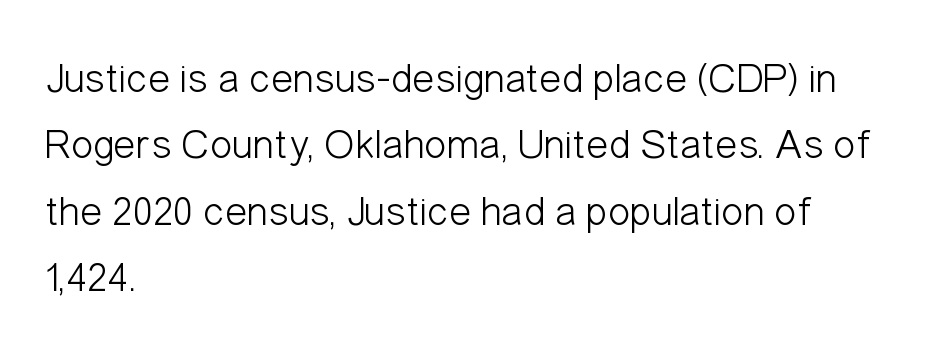
The image shows 42 px light, condensed sans-serif type, upright; set left-aligned, normal line spacing (1.58x), normal letter spacing, not underlined; low stroke contrast and a medium x-height.
